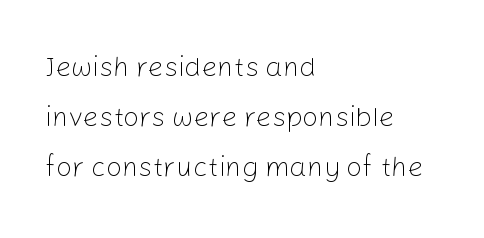
A sans-serif font was chosen for this passage. Nothing unusual about the tracking: characters are spaced as the font intends. Caption: face not bold, strokes unweighted. It's the straight-up-and-down kind of type. Proportional: the letters do not fall into vertical columns. Casual observation: everything's shoved over to the left.
